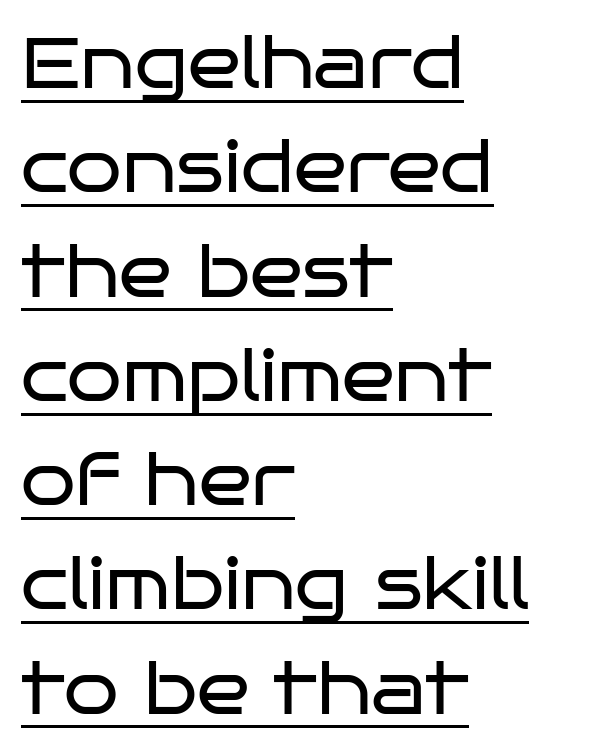
The image shows 70 px regular-weight, wide sans-serif type, upright; set left-aligned, normal line spacing (1.49x), normal letter spacing, underlined; low stroke contrast and a large x-height.
